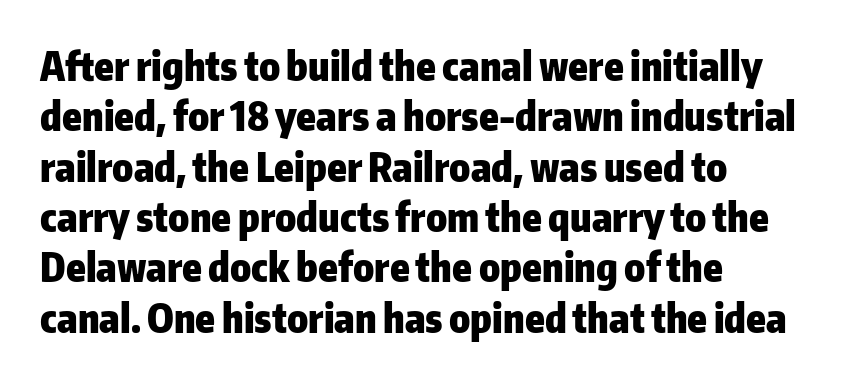
{"serif": "no", "italic": "no", "bold": "yes", "weight": "heavy", "width": "normal", "stroke_contrast": "low", "x_height": "medium", "monospaced": "no", "underline": "no", "align": "left", "line_spacing": "normal", "line_spacing_ratio": 1.29, "letter_spacing": "normal", "letter_spacing_em": 0.0, "glyph_px": 39}
